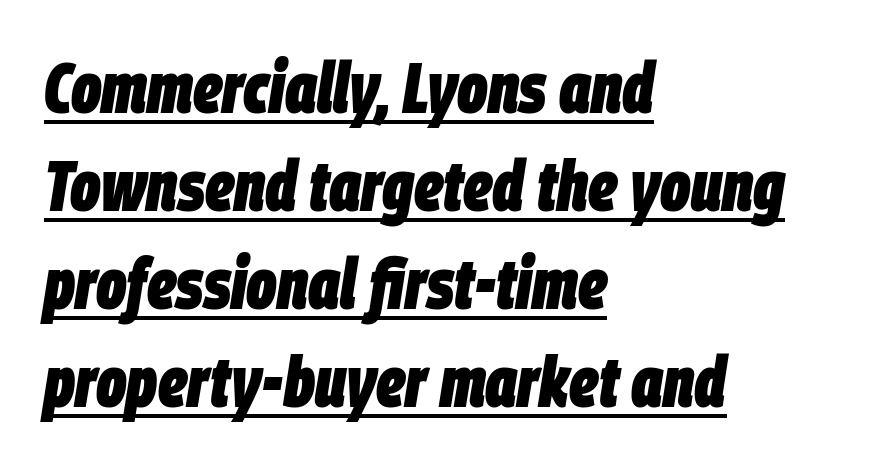
The image shows 71 px heavy, condensed type, italic (leaning right); set left-aligned, normal line spacing (1.38x), normal letter spacing, underlined; low stroke contrast and a large x-height.
